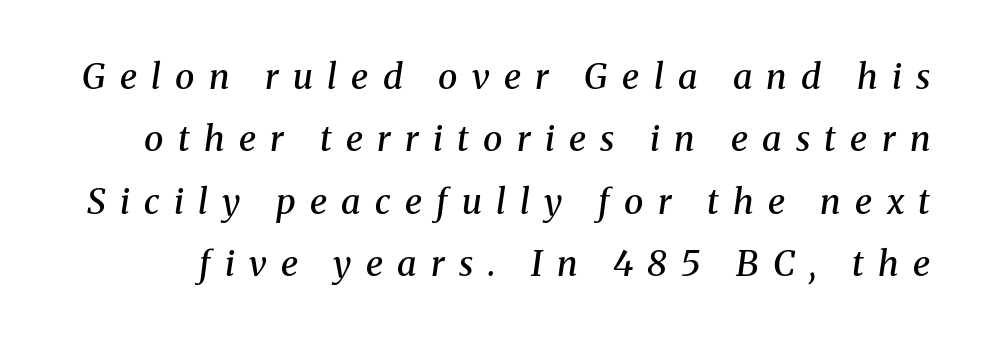
{"serif": "yes", "italic": "yes", "lean": "right", "slant_degrees": 8, "bold": "semi", "weight": "semibold", "width": "normal", "stroke_contrast": "medium", "x_height": "medium", "monospaced": "no", "underline": "no", "line_spacing_ratio": 1.78, "letter_spacing": "wide", "letter_spacing_em": 0.41, "glyph_px": 35}
